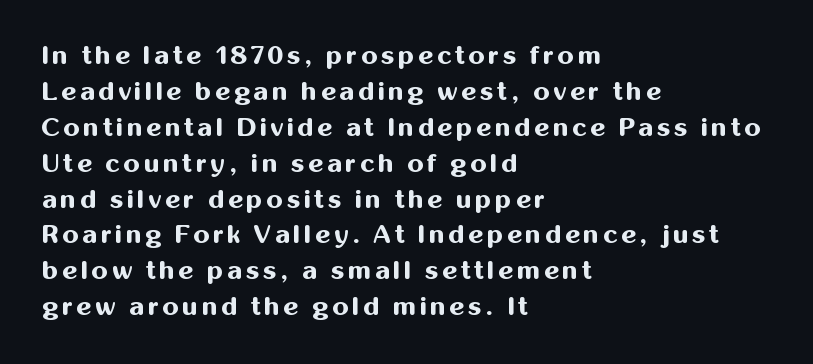
The image shows 26 px bold type, upright; set left-aligned, normal line spacing (1.38x), not underlined.
